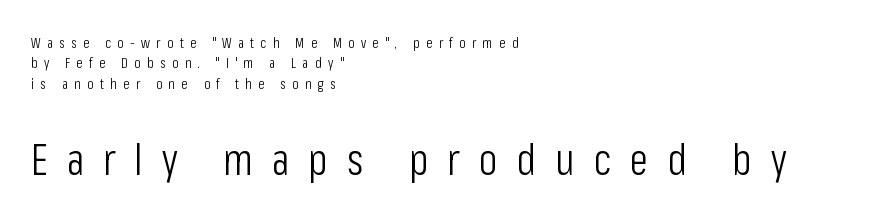
The image shows 44 px light, condensed sans-serif type, upright; set left-aligned, normal line spacing (1.36x), unusually wide letter spacing (+0.42 em), not underlined; the second (bottom) block is 2.93x larger; low stroke contrast and a medium x-height.
